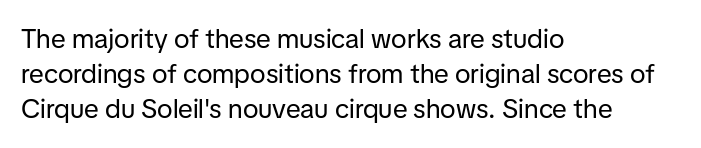
{"italic": "no", "bold": "no", "underline": "no", "align": "left", "line_spacing": "normal", "line_spacing_ratio": 1.29, "letter_spacing": "normal", "letter_spacing_em": 0.0, "glyph_px": 27}
